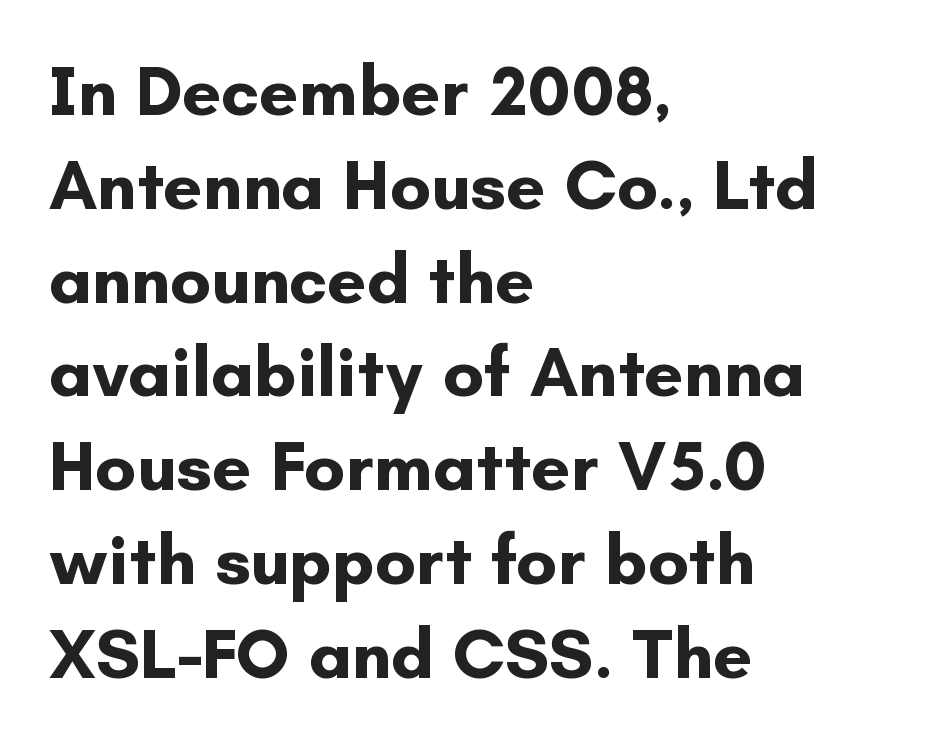
{"serif": "no", "italic": "no", "bold": "yes", "weight": "bold", "width": "normal", "stroke_contrast": "low", "x_height": "small", "monospaced": "no", "underline": "no", "align": "left", "line_spacing": "normal", "line_spacing_ratio": 1.34, "letter_spacing": "normal", "letter_spacing_em": 0.0, "glyph_px": 70}
